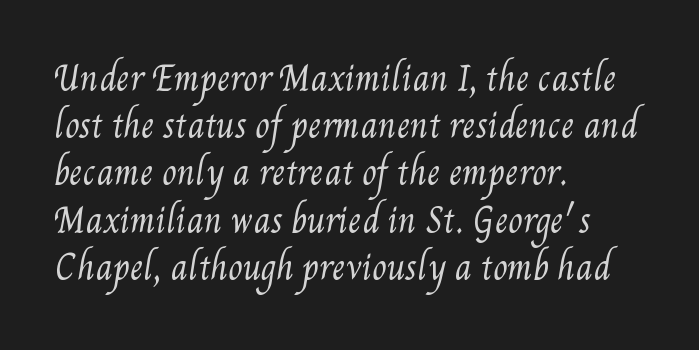
The image shows 33 px regular-weight, condensed type; set left-aligned, normal line spacing (1.43x), normal letter spacing, not underlined; medium stroke contrast and a small x-height.
